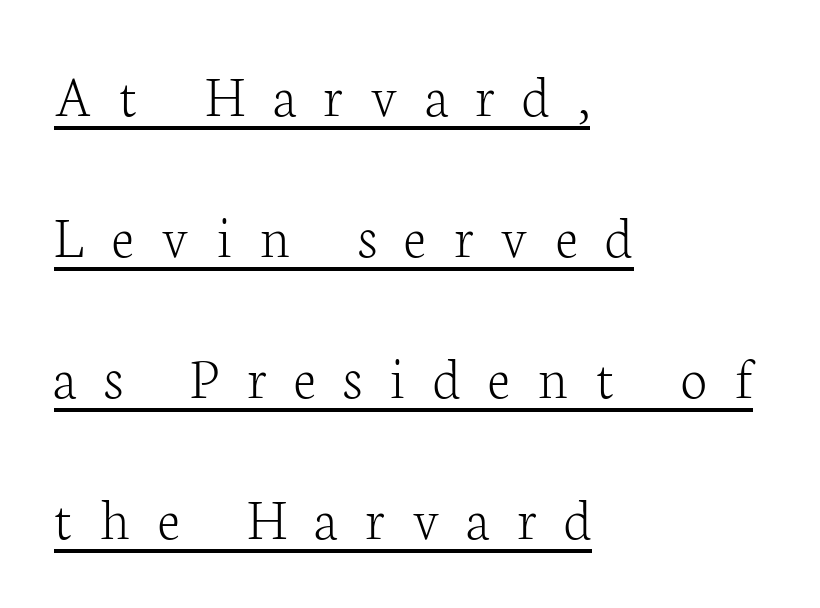
{"serif": "yes", "italic": "no", "bold": "no", "weight": "light", "width": "normal", "stroke_contrast": "low", "x_height": "medium", "monospaced": "no", "underline": "yes", "align": "left", "line_spacing": "loose", "line_spacing_ratio": 2.35, "letter_spacing": "wide", "letter_spacing_em": 0.46, "glyph_px": 60}
